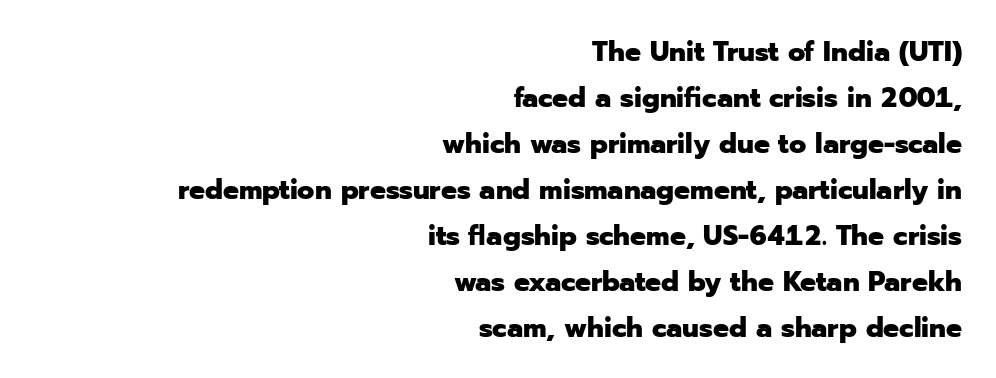
{"serif": "no", "italic": "no", "bold": "yes", "weight": "heavy", "width": "normal", "stroke_contrast": "low", "x_height": "medium", "monospaced": "no", "underline": "no", "align": "right", "line_spacing": "normal", "line_spacing_ratio": 1.64, "letter_spacing": "normal", "letter_spacing_em": 0.0, "glyph_px": 28}
